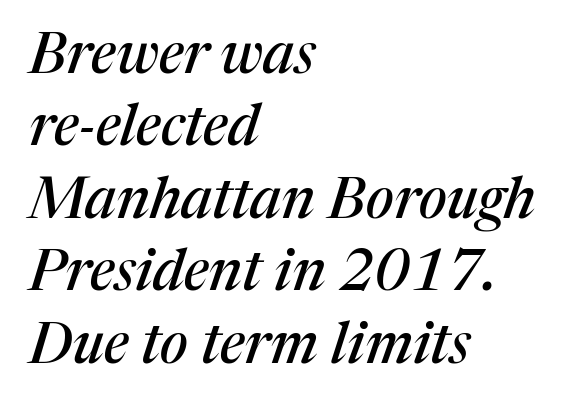
{"serif": "yes", "italic": "yes", "lean": "right", "slant_degrees": 17, "width": "normal", "stroke_contrast": "medium", "x_height": "medium", "monospaced": "no", "underline": "no", "align": "left", "line_spacing": "normal", "line_spacing_ratio": 1.27, "letter_spacing": "normal", "letter_spacing_em": 0.0, "glyph_px": 57}
